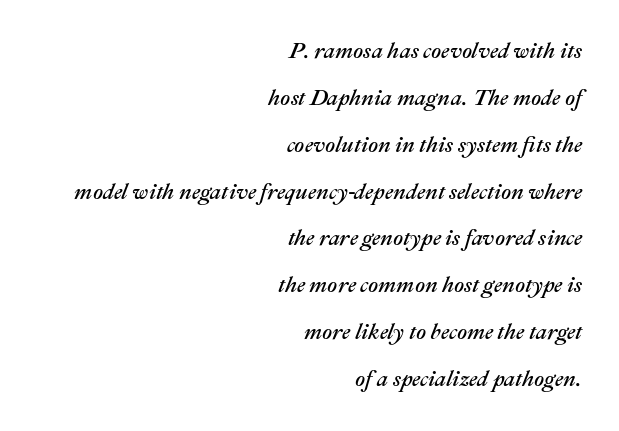
Q: Is the text italic (slanted)? A: Yes, it leans right by about 22 degrees.
Q: Is the text underlined? A: No.
Q: How is the paragraph aligned? A: Right-aligned.
Q: Is the spacing between letters normal or unusually wide? A: Normal.
Q: Is the spacing between lines tight, normal or loose? A: Loose.
